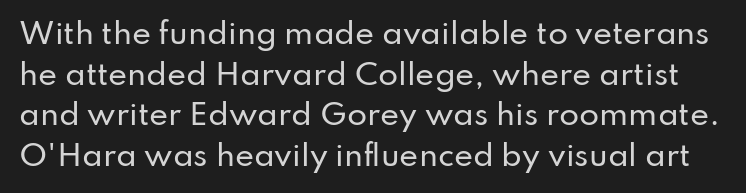
The image shows 29 px sans-serif type, upright; set normal line spacing (1.4x), normal letter spacing, not underlined; low stroke contrast and a small x-height.
